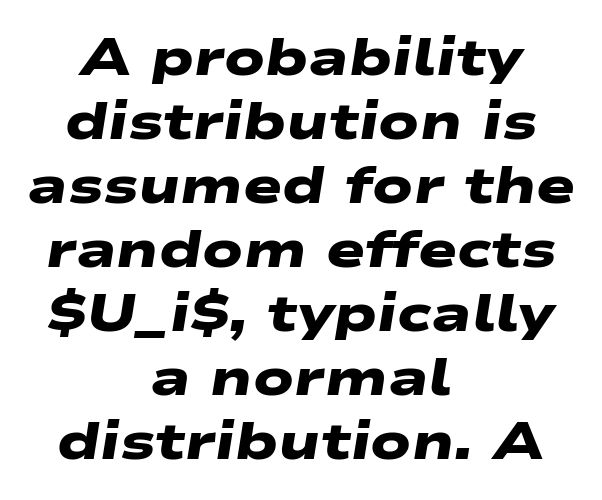
{"serif": "no", "bold": "yes", "weight": "heavy", "width": "wide", "stroke_contrast": "low", "x_height": "medium", "monospaced": "no", "underline": "no", "align": "center", "line_spacing_ratio": 1.23, "letter_spacing": "normal", "letter_spacing_em": 0.0, "glyph_px": 52}
